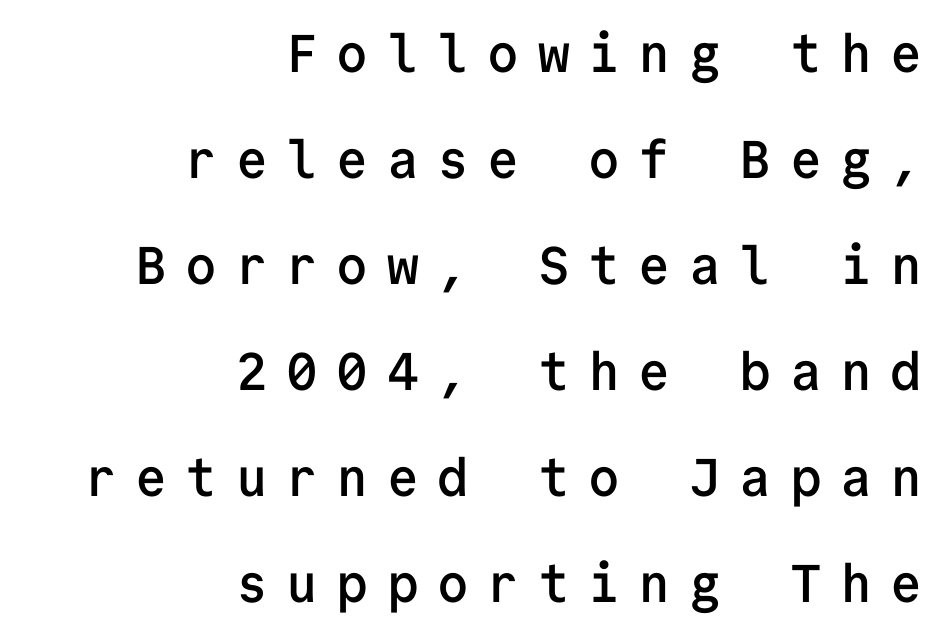
The image shows 53 px semibold sans-serif type, upright, monospaced; set right-aligned, loose line spacing (2.0x), unusually wide letter spacing (+0.35 em), not underlined; low stroke contrast and a medium x-height.
